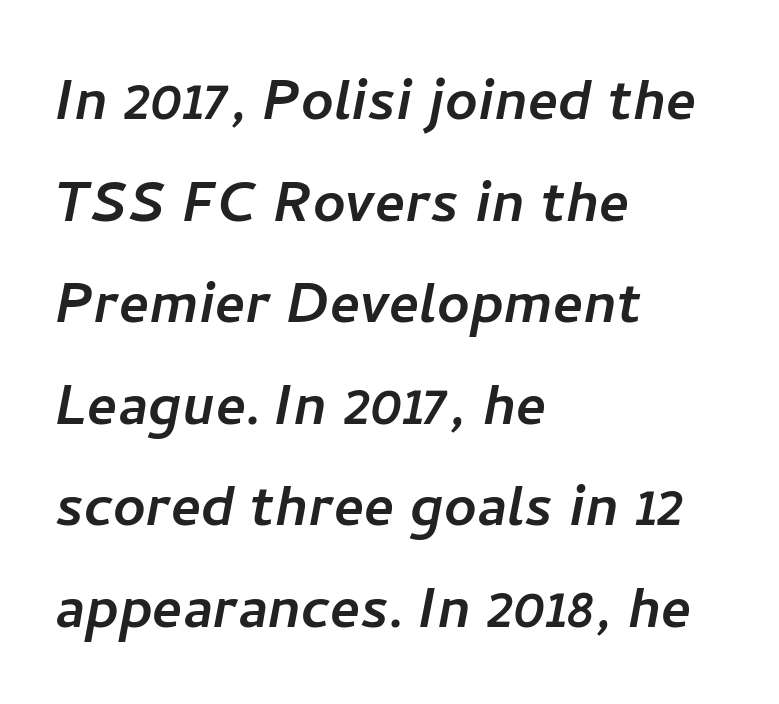
The image shows 71 px sans-serif type; set left-aligned, normal line spacing (1.43x), normal letter spacing, not underlined; low stroke contrast and a medium x-height.
